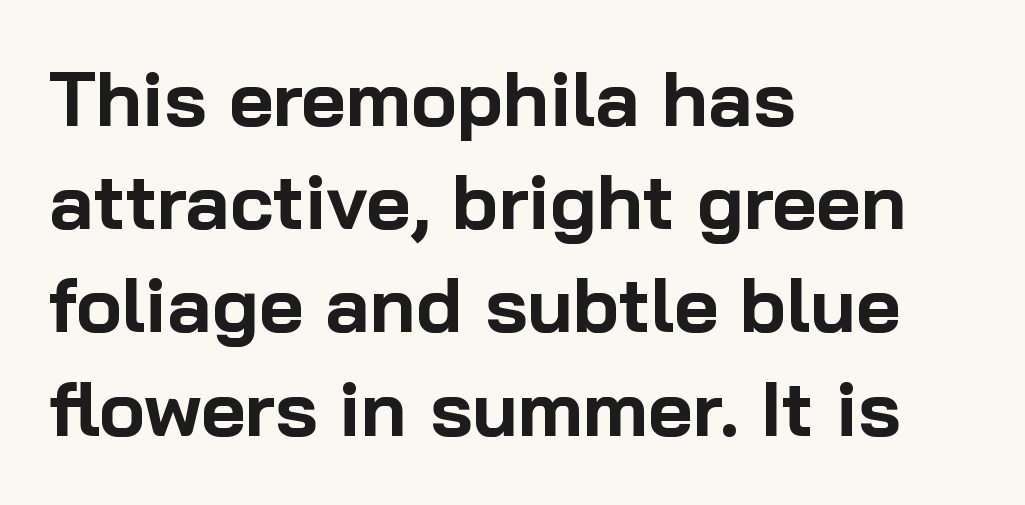
Q: Is the text bold? A: Yes.
Q: Is the text italic (slanted)? A: No, it is upright.
Q: Is the typeface a serif or a sans-serif typeface? A: Sans-serif.
Q: Is the text underlined? A: No.
Q: How is the paragraph aligned? A: Left-aligned.
Q: Is the spacing between letters normal or unusually wide? A: Normal.
Q: Is the spacing between lines tight, normal or loose? A: Normal.
Q: Width (condensed, normal, or wide)? A: Normal.
Q: Stroke contrast? A: Low.
Q: x-height? A: Medium.
Q: Monospaced? A: No.
